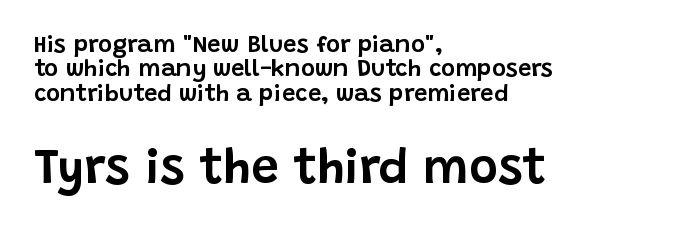
{"serif": "no", "italic": "no", "width": "normal", "stroke_contrast": "low", "x_height": "large", "monospaced": "no", "underline": "no", "align": "left", "line_spacing": "tight", "line_spacing_ratio": 1.02, "letter_spacing": "normal", "letter_spacing_em": 0.0, "larger_block": "second", "size_ratio": 2.04, "glyph_px": 49}
